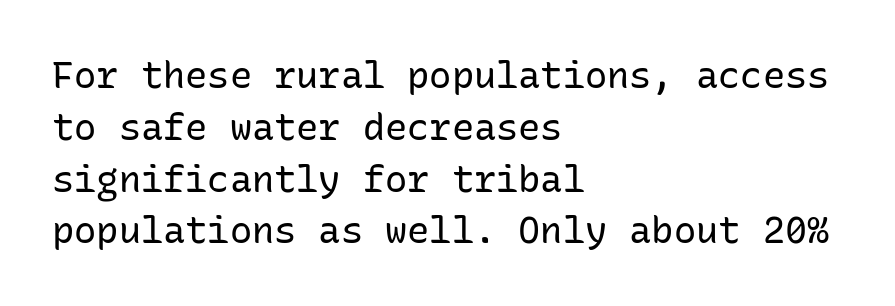
These lines are rendered in a fixed-pitch font. This rendering leaves character spacing at its baseline value. Interline gaps are of average width in this sample. The weight tops out at a normal text grade. To sum up the face: it is a sans, with no serifs.
